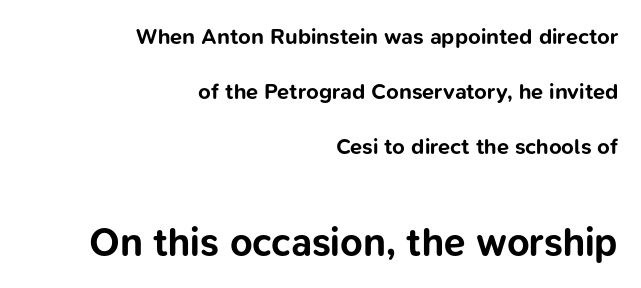
{"serif": "no", "italic": "no", "bold": "yes", "weight": "bold", "width": "normal", "stroke_contrast": "low", "x_height": "medium", "monospaced": "no", "underline": "no", "align": "right", "line_spacing": "loose", "line_spacing_ratio": 2.49, "letter_spacing": "normal", "letter_spacing_em": 0.0, "larger_block": "second", "size_ratio": 1.77, "glyph_px": 39}
